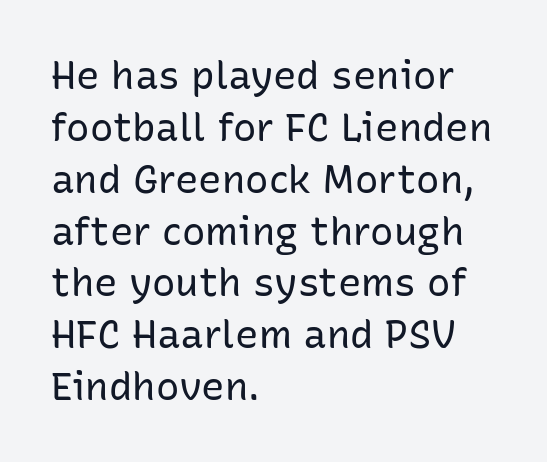
{"serif": "no", "italic": "no", "bold": "no", "weight": "regular", "width": "normal", "stroke_contrast": "low", "x_height": "medium", "monospaced": "no", "underline": "no", "align": "left", "line_spacing": "normal", "line_spacing_ratio": 1.33, "letter_spacing": "normal", "letter_spacing_em": 0.0, "glyph_px": 39}
